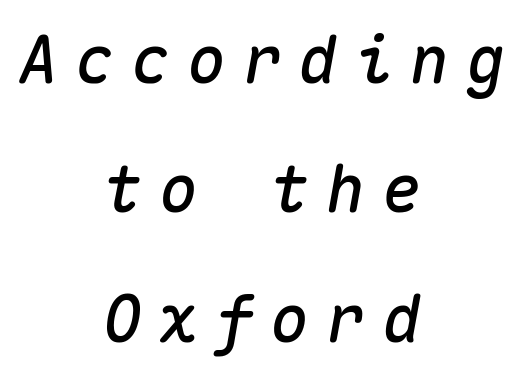
{"italic": "yes", "lean": "right", "slant_degrees": 10, "width": "normal", "stroke_contrast": "medium", "x_height": "medium", "monospaced": "yes", "underline": "no", "align": "center", "line_spacing": "loose", "line_spacing_ratio": 1.99, "letter_spacing": "wide", "letter_spacing_em": 0.26, "glyph_px": 65}
